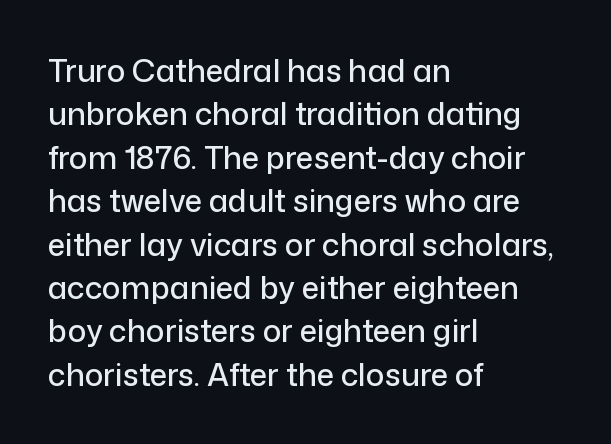
A roman cut, with each character standing at attention. The paragraph shown leans on its left margin. Check the space under the baseline: it is left empty. The face used here is proportionally spaced, like ordinary book or web type. The face used here is rendered with its standard letterfit. Compared with typical paragraphs, the rows here are spaced about the same.
